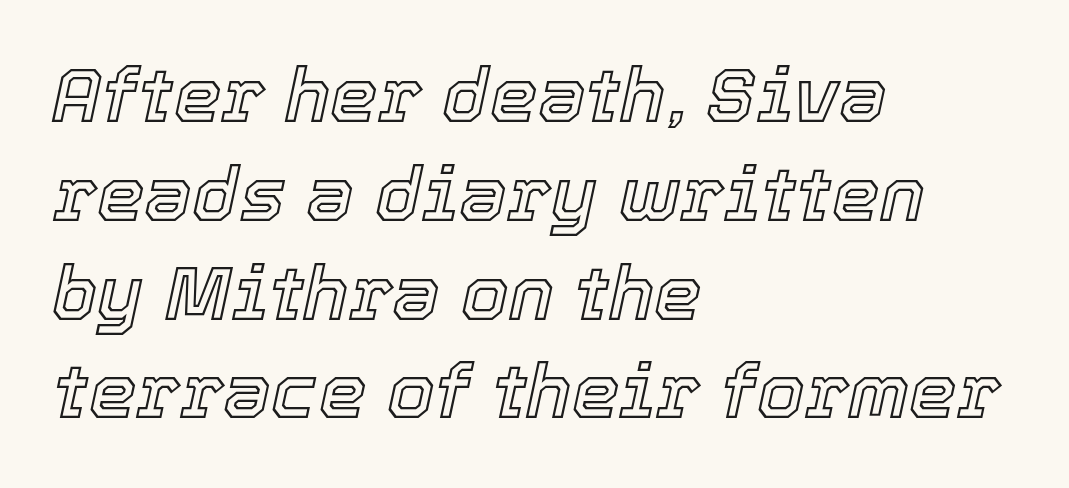
{"italic": "yes", "lean": "right", "slant_degrees": 12, "width": "normal", "x_height": "medium", "monospaced": "no", "underline": "no", "align": "left", "line_spacing": "normal", "line_spacing_ratio": 1.3, "letter_spacing": "normal", "letter_spacing_em": 0.0, "glyph_px": 76}
